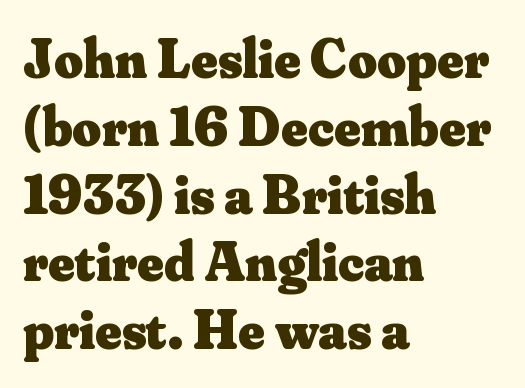
If you drew a ruler down the left edge, every line would touch it. Set as a true bold cut, around the 700 mark. A typesetter would call this proportional, since set widths differ per character. Serif or sans? Serif — the stroke terminals have little feet. The lettering holds an erect, upright posture throughout. Underlining? Definitely not there.
